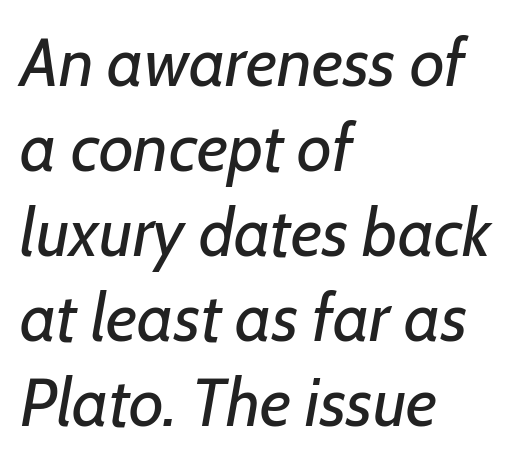
The image shows 68 px regular-weight type, italic (leaning right); set left-aligned, normal line spacing (1.25x), normal letter spacing, not underlined; low stroke contrast and a medium x-height.
